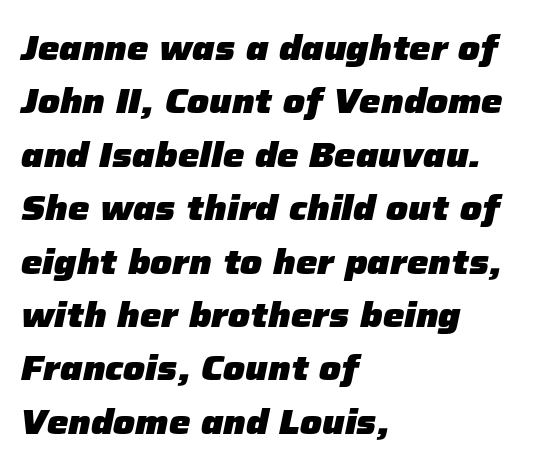
The image shows 34 px heavy type, italic (leaning right); set left-aligned, normal line spacing (1.57x), normal letter spacing, not underlined; low stroke contrast and a medium x-height.
